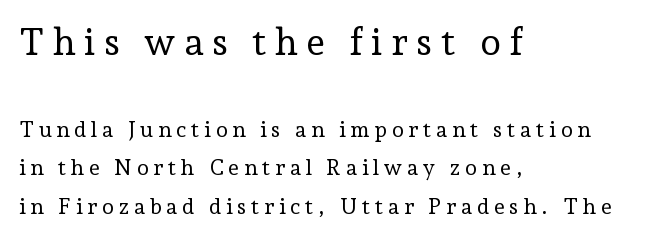
The paragraph has a hard left edge and a soft right edge. Quick note: underline off. Which chunk is bigger? The first one — the top block dwarfs the bottom. Each letter keeps its own natural width here, so spacing adapts to shape. Typographically, this falls in the serif category.
